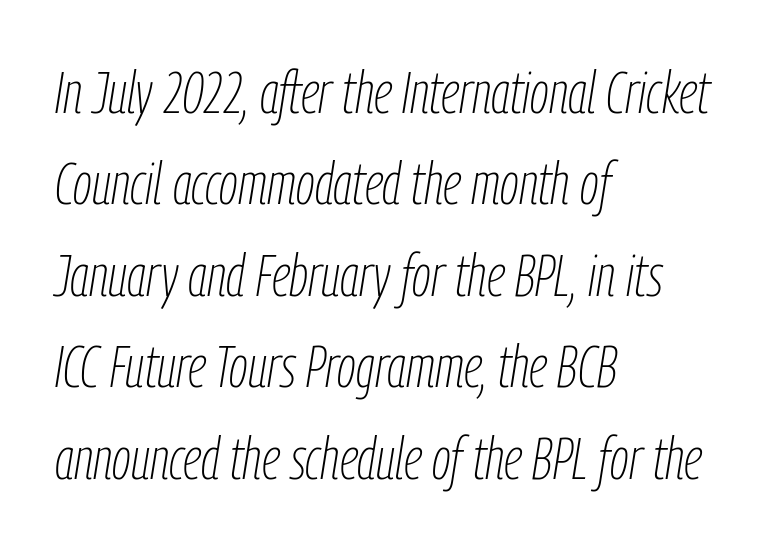
Vertical spacing — default. The paragraph shown leans on its left margin. The strokes are not fattened; the text isn't bold. The face used here is rendered with its standard letterfit. The face used here is proportionally spaced, like ordinary book or web type.
